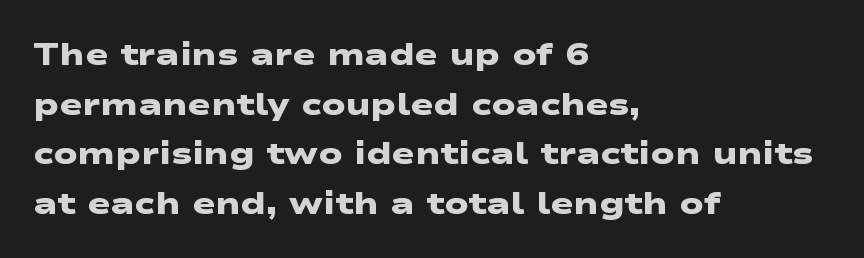
{"serif": "no", "bold": "yes", "weight": "heavy", "width": "wide", "stroke_contrast": "low", "x_height": "medium", "monospaced": "no", "underline": "no", "align": "left", "line_spacing": "normal", "line_spacing_ratio": 1.6, "letter_spacing": "normal", "letter_spacing_em": 0.0, "glyph_px": 31}
